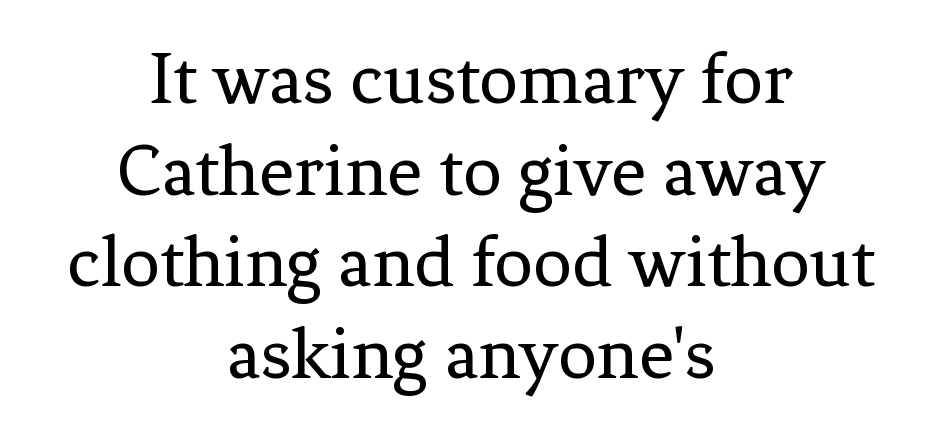
The image shows 77 px regular-weight serif type, upright; set centered, line spacing 1.19x, normal letter spacing, not underlined; low stroke contrast and a medium x-height.
